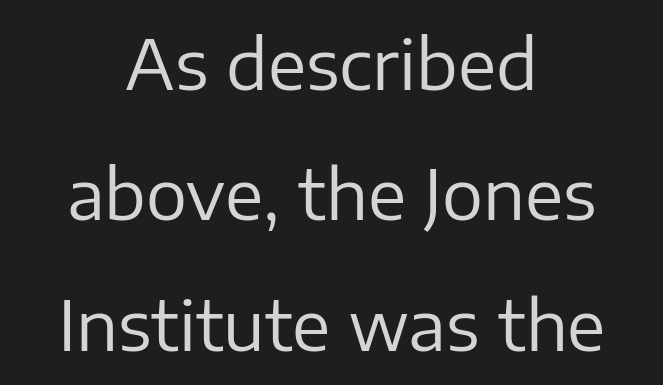
The image shows 69 px regular-weight sans-serif type, upright; set centered, line spacing 1.89x, normal letter spacing, not underlined; low stroke contrast and a medium x-height.
